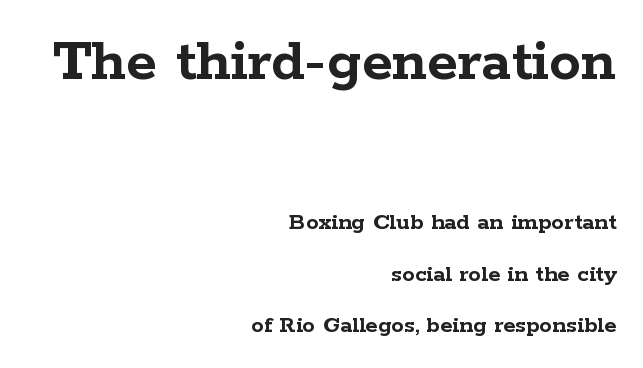
The image shows 63 px semibold, wide serif type, upright; set right-aligned, loose line spacing (2.07x), normal letter spacing, not underlined; the first (top) block is 2.52x larger; low stroke contrast and a medium x-height.
